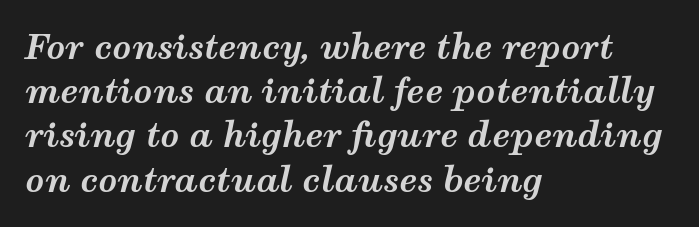
Q: Is the text bold? A: Yes.
Q: Is the text italic (slanted)? A: Yes, it leans right by about 12 degrees.
Q: Is the text underlined? A: No.
Q: How is the paragraph aligned? A: Left-aligned.
Q: Is the spacing between letters normal or unusually wide? A: Normal.
Q: Is the spacing between lines tight, normal or loose? A: Normal.
Q: Width (condensed, normal, or wide)? A: Wide.
Q: Stroke contrast? A: Medium.
Q: x-height? A: Medium.
Q: Monospaced? A: No.
